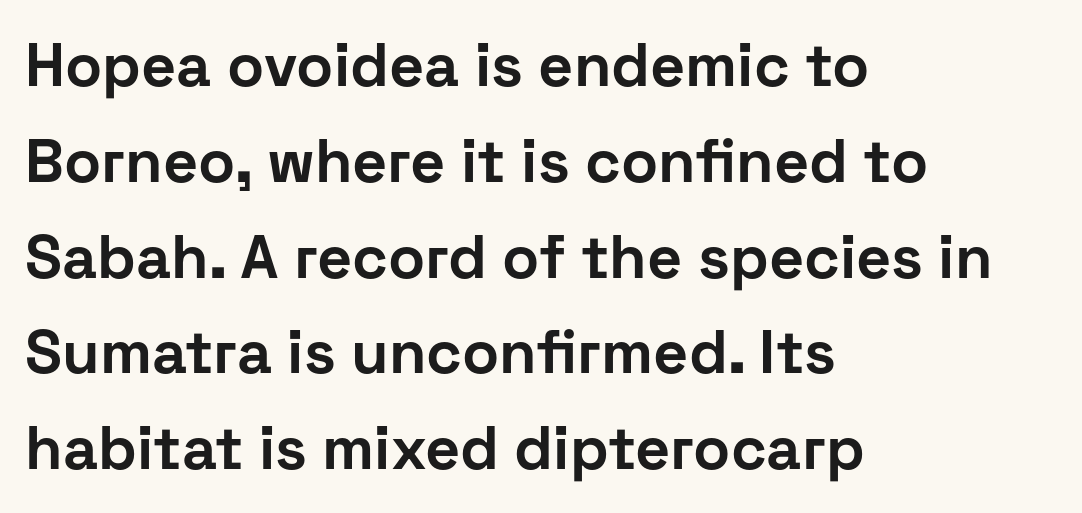
Q: Is the text bold? A: Yes.
Q: Is the text italic (slanted)? A: No, it is upright.
Q: Is the typeface a serif or a sans-serif typeface? A: Sans-serif.
Q: Is the text underlined? A: No.
Q: How is the paragraph aligned? A: Left-aligned.
Q: Is the spacing between letters normal or unusually wide? A: Normal.
Q: Is the spacing between lines tight, normal or loose? A: Normal.
Q: Width (condensed, normal, or wide)? A: Normal.
Q: Stroke contrast? A: Low.
Q: x-height? A: Medium.
Q: Monospaced? A: No.
